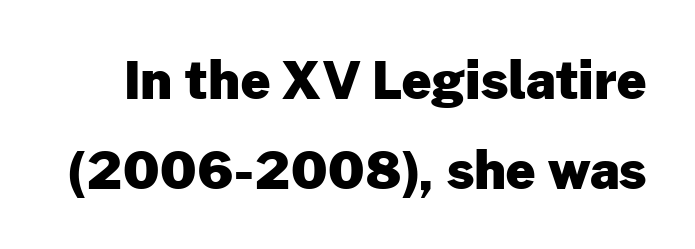
Nobody drew a line under any word here. The letterforms sit shoulder to shoulder at normal distance. Look at the stroke-to-counter ratio: heavy, a bold. Ordinary non-slanted type is in use.
